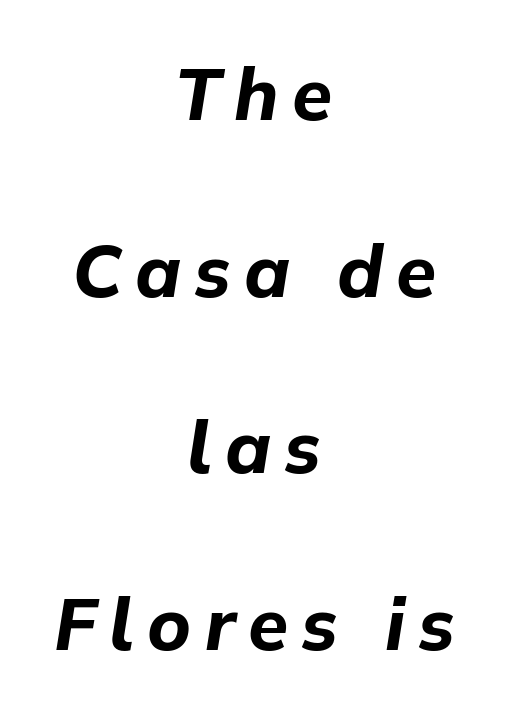
Bare-footed words on every line. Line spacing here is loose. Style check: oblique. Weight check: bold — yes, fully. The text block is weighted toward neither margin, spreading evenly from the middle. Varying glyph widths throughout — classic text-font behaviour.
